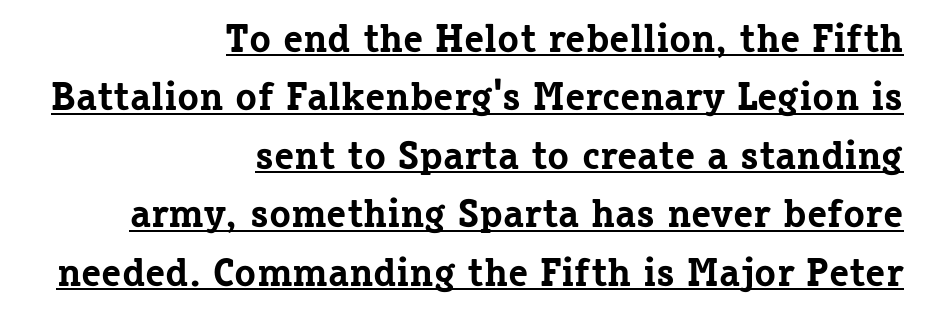
The image shows 40 px bold serif type, upright; set right-aligned, normal line spacing (1.46x), normal letter spacing, underlined; low stroke contrast and a medium x-height.
